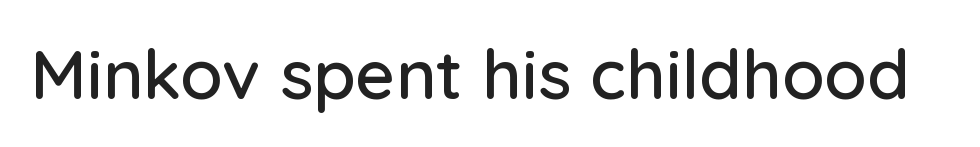
Is there any slant? The stems are plumb. Has an underline been added? It has not. Think of a printed novel: that variable character pitch is what you see here. The letterforms sit shoulder to shoulder at normal distance.
